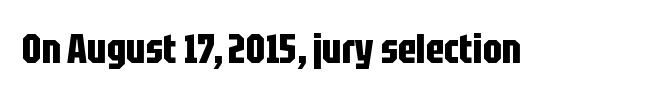
Notice how thick the strokes are: this is what a full bold looks like. The words here are not underlined. The face used here is proportionally spaced, like ordinary book or web type. No feet cap the strokes, marking this as sans-serif type. This sample uses an upright cut, with every glyph sitting square on the baseline.
